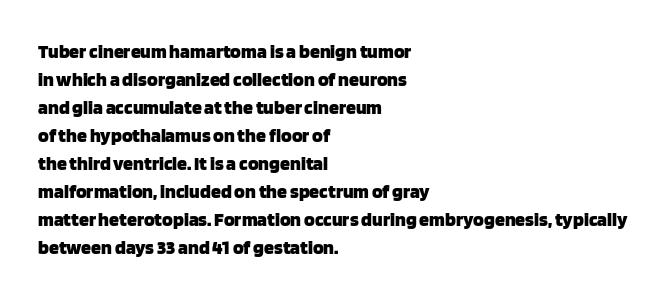
Its strokes are broad and dark, the hallmark of bold type. Plain, unruled lines of type. The paragraph shown leans on its left margin. Reading down the column, the eye jumps a familiar distance to each next line. Vertical strokes here are truly vertical.
